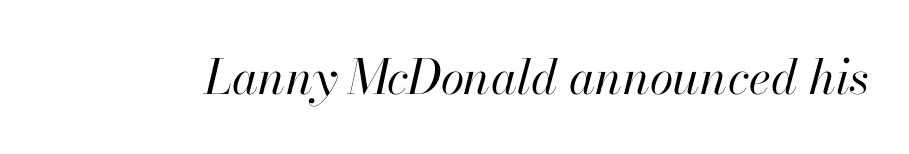
Q: Is the text bold? A: No.
Q: Is the text italic (slanted)? A: Yes, it leans right by about 13 degrees.
Q: Is the text underlined? A: No.
Q: Is the spacing between letters normal or unusually wide? A: Normal.
Q: Width (condensed, normal, or wide)? A: Normal.
Q: Stroke contrast? A: High.
Q: x-height? A: Small.
Q: Monospaced? A: No.
